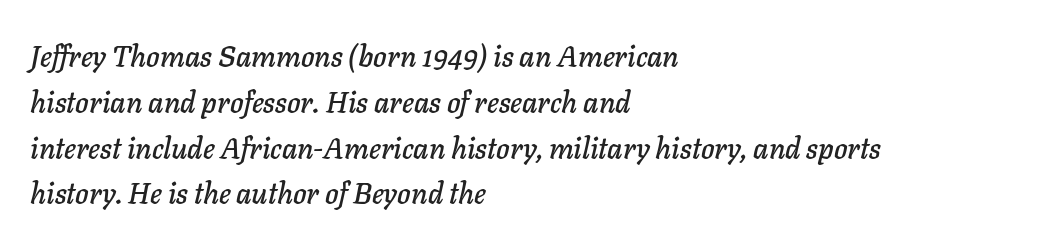
Yep, that's italic — everything's leaning. The passage shown is typed in a proportional face where columns would drift. Underlining? Definitely not there. The lines in this sample share a left origin and differ only in where they stop.
